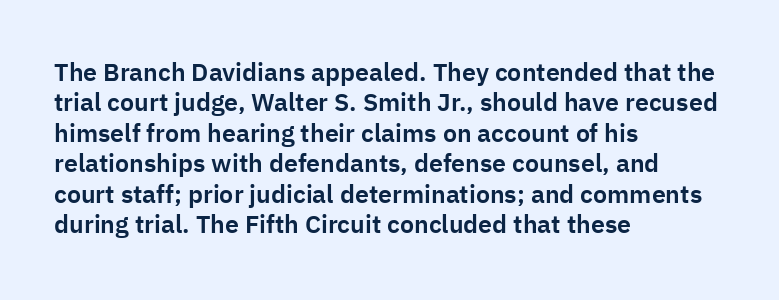
The typography opts for an upright posture over an oblique one. The letterforms sit shoulder to shoulder at normal distance. Compared with a centered layout, this one pins lines to the left instead. Descenders are the only things crossing below the line.
